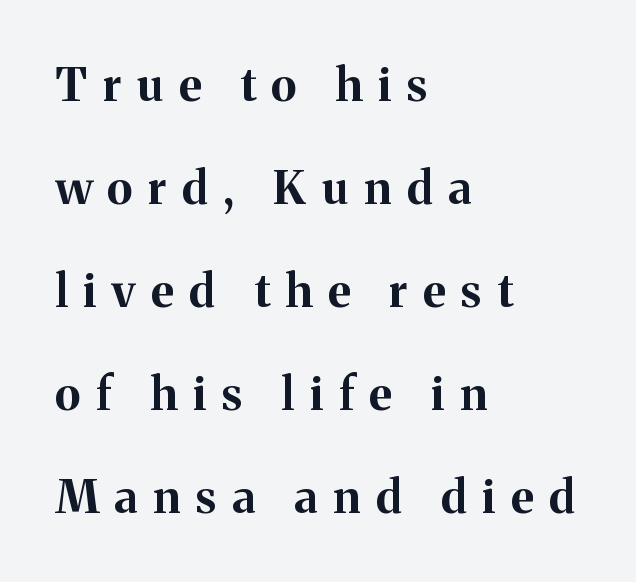
Q: Is the text bold? A: Yes.
Q: Is the text italic (slanted)? A: No, it is upright.
Q: Is the typeface a serif or a sans-serif typeface? A: Serif.
Q: Is the text underlined? A: No.
Q: How is the paragraph aligned? A: Left-aligned.
Q: Is the spacing between letters normal or unusually wide? A: Unusually wide.
Q: Is the spacing between lines tight, normal or loose? A: Loose.
Q: Width (condensed, normal, or wide)? A: Normal.
Q: Stroke contrast? A: Medium.
Q: x-height? A: Medium.
Q: Monospaced? A: No.
